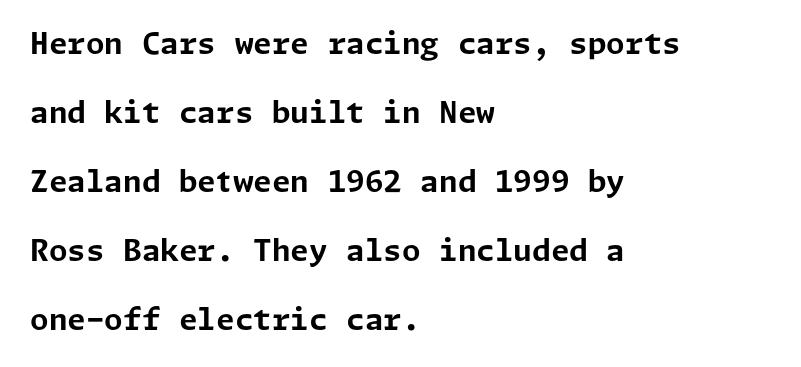
Q: Is the text bold? A: Yes.
Q: Is the text italic (slanted)? A: No, it is upright.
Q: Is the typeface a serif or a sans-serif typeface? A: Sans-serif.
Q: Is the text underlined? A: No.
Q: How is the paragraph aligned? A: Left-aligned.
Q: Is the spacing between letters normal or unusually wide? A: Normal.
Q: Is the spacing between lines tight, normal or loose? A: Loose.
Q: Width (condensed, normal, or wide)? A: Normal.
Q: Stroke contrast? A: Low.
Q: x-height? A: Medium.
